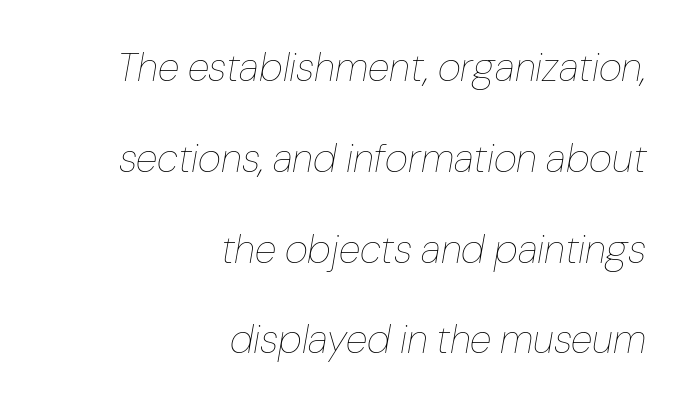
{"italic": "yes", "lean": "right", "slant_degrees": 10, "bold": "no", "weight": "thin", "width": "normal", "stroke_contrast": "low", "x_height": "medium", "monospaced": "no", "underline": "no", "align": "right", "line_spacing": "loose", "line_spacing_ratio": 2.27, "letter_spacing": "normal", "letter_spacing_em": 0.0, "glyph_px": 40}
